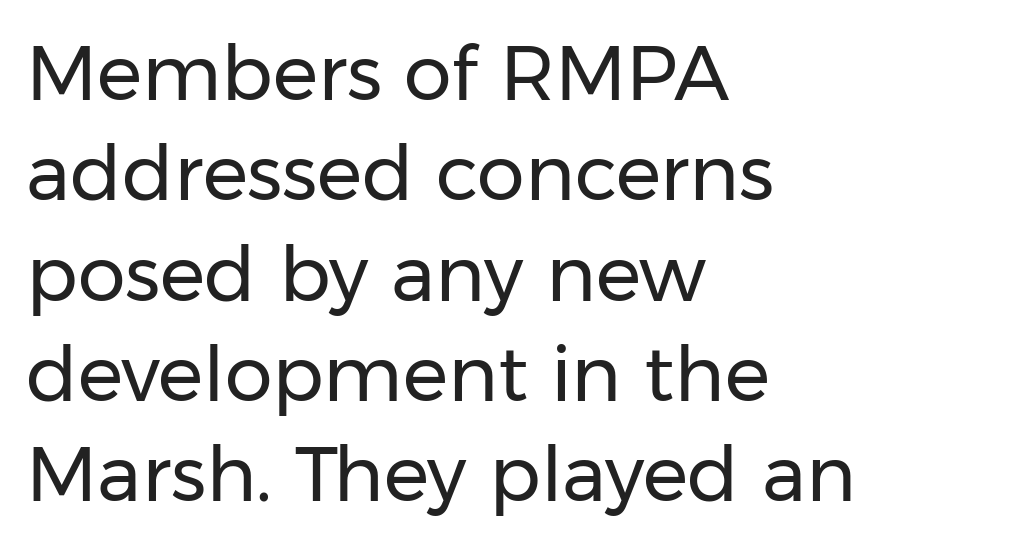
{"serif": "no", "italic": "no", "bold": "no", "weight": "regular", "width": "normal", "stroke_contrast": "low", "x_height": "medium", "monospaced": "no", "underline": "no", "align": "left", "line_spacing": "normal", "line_spacing_ratio": 1.32, "letter_spacing": "normal", "letter_spacing_em": 0.0, "glyph_px": 76}
